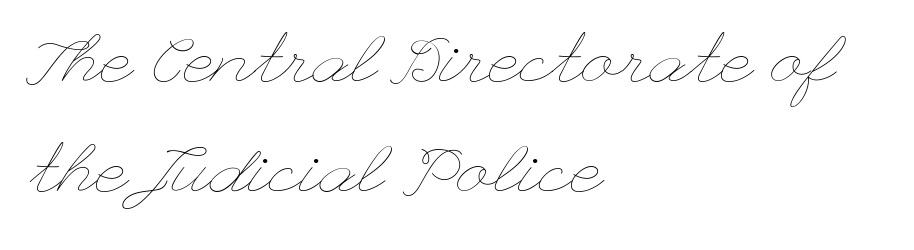
{"bold": "no", "weight": "thin", "width": "wide", "stroke_contrast": "low", "x_height": "small", "underline": "no", "align": "left", "line_spacing": "normal", "line_spacing_ratio": 1.6, "letter_spacing": "normal", "letter_spacing_em": 0.0, "glyph_px": 69}
